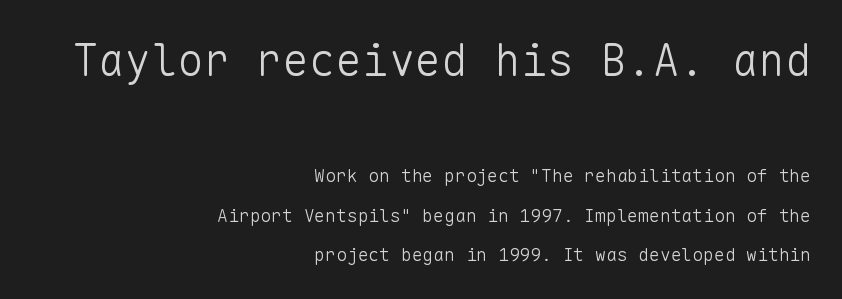
{"serif": "no", "italic": "no", "bold": "no", "weight": "light", "width": "normal", "stroke_contrast": "low", "x_height": "medium", "monospaced": "yes", "underline": "no", "align": "right", "line_spacing": "loose", "line_spacing_ratio": 2.2, "letter_spacing": "normal", "letter_spacing_em": 0.0, "larger_block": "first", "size_ratio": 2.44, "glyph_px": 44}
